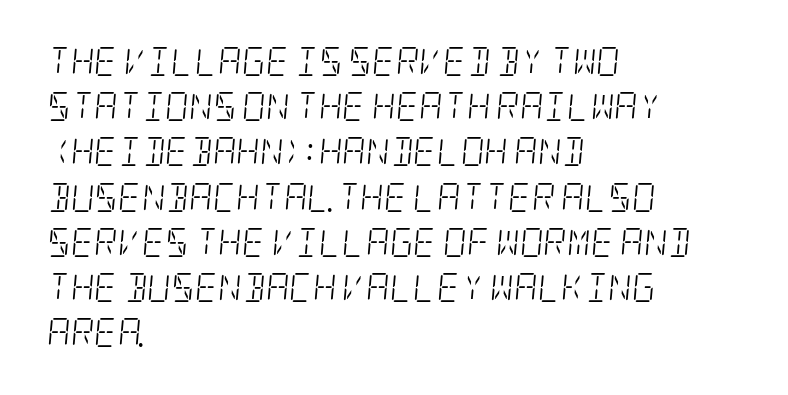
Q: Is the text bold? A: No.
Q: Is the text italic (slanted)? A: Yes, it leans right by about 5 degrees.
Q: Is the typeface a serif or a sans-serif typeface? A: Serif.
Q: Is the text underlined? A: No.
Q: How is the paragraph aligned? A: Left-aligned.
Q: Is the spacing between letters normal or unusually wide? A: Normal.
Q: Is the spacing between lines tight, normal or loose? A: Normal.
Q: Width (condensed, normal, or wide)? A: Condensed.
Q: Stroke contrast? A: Low.
Q: x-height? A: Large.
